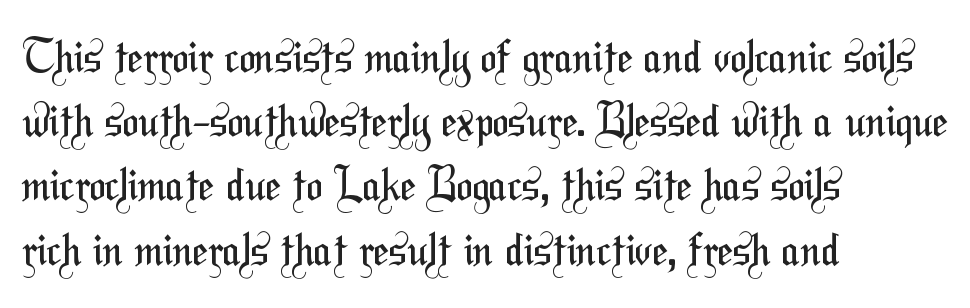
{"serif": "no", "bold": "no", "weight": "regular", "width": "condensed", "stroke_contrast": "medium", "x_height": "medium", "monospaced": "no", "underline": "no", "align": "left", "line_spacing": "normal", "line_spacing_ratio": 1.46, "letter_spacing": "normal", "letter_spacing_em": 0.0, "glyph_px": 44}
